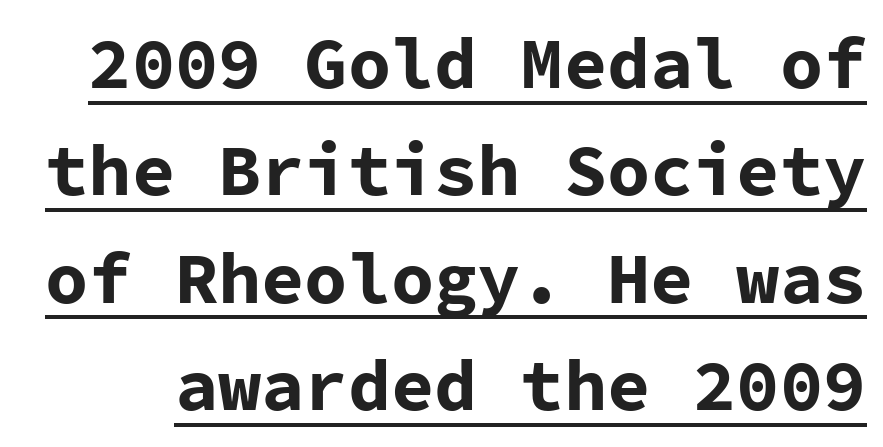
This sample carries an underscore along the baseline area. Honestly, the row spacing looks completely unremarkable. Letter spacing: default. The letters march in equal steps, a hallmark of fixed-pitch type. Do the letters lean? They stand straight.
